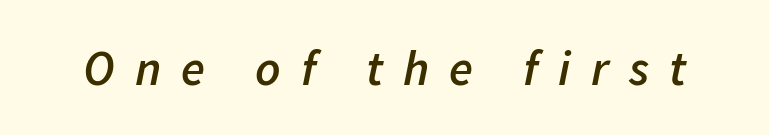
Notice how the stems are inclined rather than vertical — that's the hallmark of italics. Looks like regular typesetting: each glyph gets only the width it needs. As a designer I'd log this as weight 600, semibold. Descender tails drop into unmarked territory.
